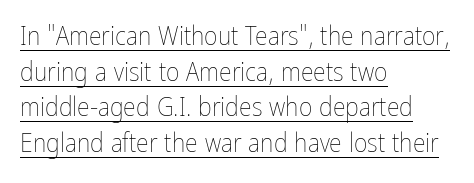
The image shows 26 px text type, upright; set left-aligned, normal line spacing (1.37x), normal letter spacing, underlined.
